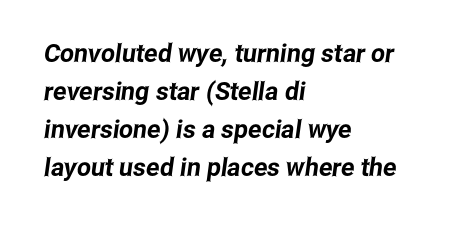
The image shows 25 px text type; set left-aligned, normal line spacing (1.52x), normal letter spacing, not underlined.
